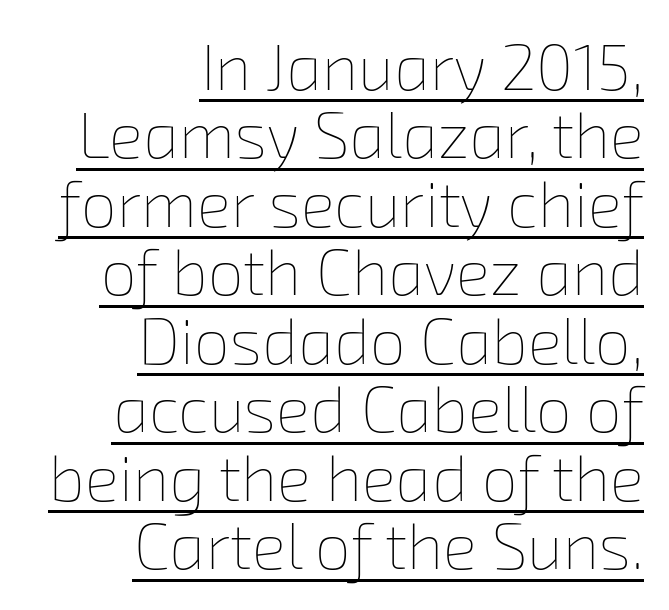
The image shows 64 px thin type; set right-aligned, tight line spacing (1.07x), normal letter spacing, underlined; low stroke contrast and a medium x-height.
